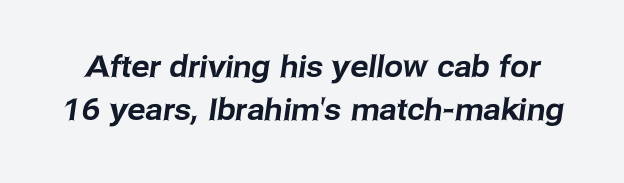
The image shows 30 px sans-serif type; set normal line spacing (1.44x), normal letter spacing, not underlined; low stroke contrast and a medium x-height.
